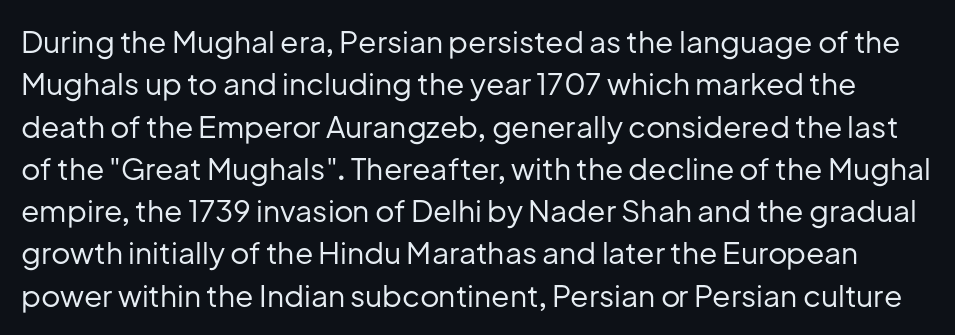
Q: Is the text bold? A: No.
Q: Is the text italic (slanted)? A: No, it is upright.
Q: Is the typeface a serif or a sans-serif typeface? A: Sans-serif.
Q: Is the text underlined? A: No.
Q: Is the spacing between letters normal or unusually wide? A: Normal.
Q: Is the spacing between lines tight, normal or loose? A: Normal.
Q: Width (condensed, normal, or wide)? A: Normal.
Q: Stroke contrast? A: Low.
Q: x-height? A: Medium.
Q: Monospaced? A: No.
